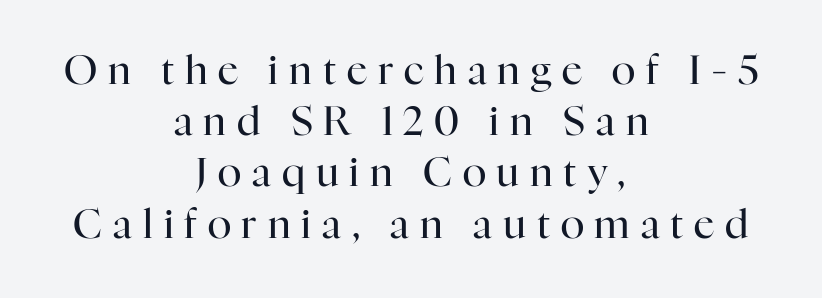
The letters stand upright; this is a roman face. Font category for this specimen: serif. Note the varied advance widths — an 'i' is clearly narrower than an 'm'. Only glyphs here, with clear space below each row. Neither beginnings nor endings align; midpoints do. The gaps between neighbouring characters are conspicuously large.
